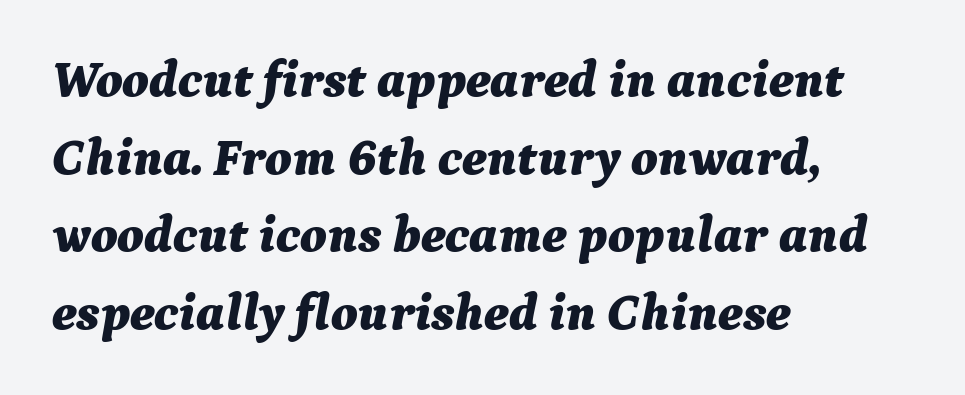
The image shows 51 px bold type, italic (leaning right); set left-aligned, normal line spacing (1.52x), normal letter spacing, not underlined; medium stroke contrast and a medium x-height.
